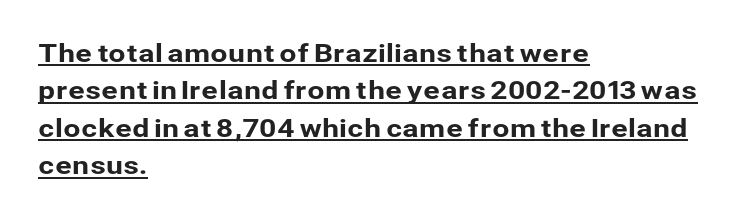
The horizontal fit of the characters is conventional and even. Alignment: flush left. In terms of leading, this rendering sits right in the middle. Vertical strokes here are truly vertical. Somebody hit Ctrl+U on this one — the words are underlined.
